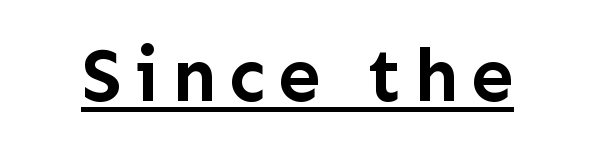
What decoration does the sample have? An underline. The designer went with a sans here, leaving each stem footless. Does the weight exceed regular? Yes, all the way to bold. Looks like regular typesetting: each glyph gets only the width it needs.
